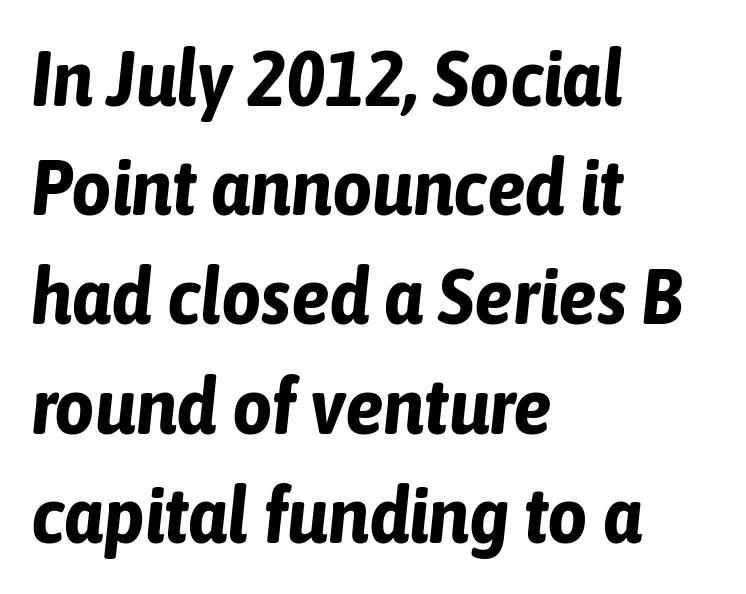
Q: Is the text bold? A: Yes.
Q: Is the text italic (slanted)? A: Yes, it leans right by about 6 degrees.
Q: Is the text underlined? A: No.
Q: How is the paragraph aligned? A: Left-aligned.
Q: Is the spacing between letters normal or unusually wide? A: Normal.
Q: Is the spacing between lines tight, normal or loose? A: Normal.
Q: Width (condensed, normal, or wide)? A: Condensed.
Q: Stroke contrast? A: Low.
Q: x-height? A: Medium.
Q: Monospaced? A: No.
